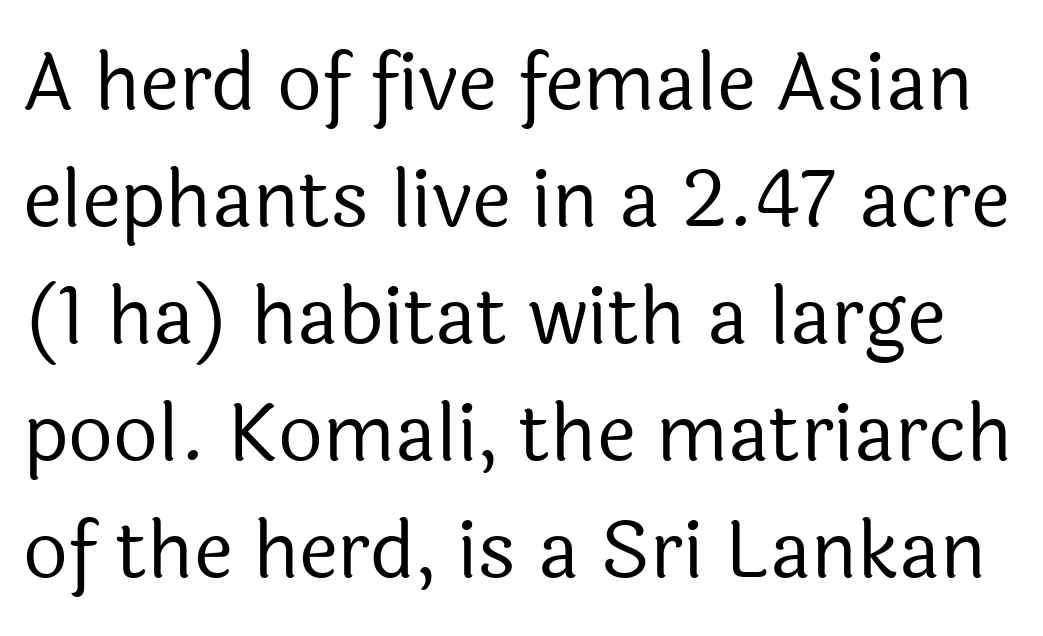
{"serif": "no", "italic": "no", "bold": "no", "weight": "regular", "width": "normal", "x_height": "medium", "monospaced": "no", "underline": "no", "line_spacing": "normal", "line_spacing_ratio": 1.5, "letter_spacing": "normal", "letter_spacing_em": 0.0, "glyph_px": 78}
